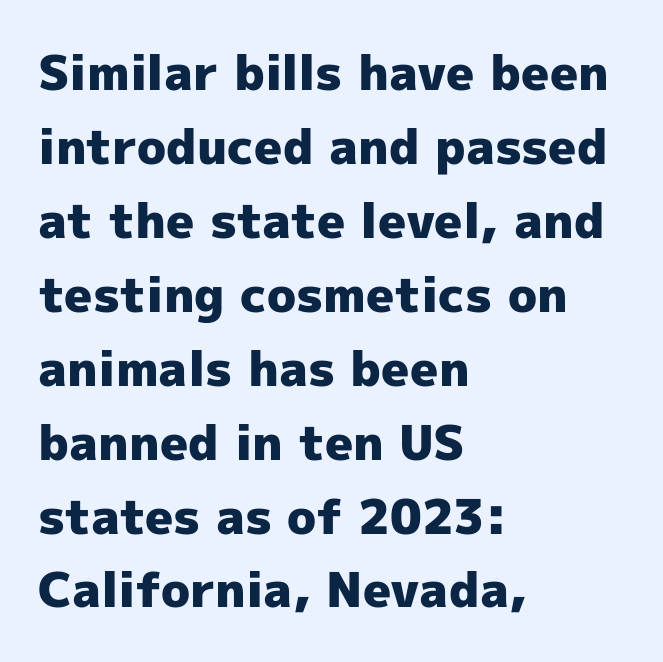
{"serif": "no", "italic": "no", "bold": "yes", "weight": "heavy", "width": "normal", "x_height": "medium", "monospaced": "no", "underline": "no", "align": "left", "line_spacing": "normal", "line_spacing_ratio": 1.54, "letter_spacing": "normal", "letter_spacing_em": 0.0, "glyph_px": 48}
